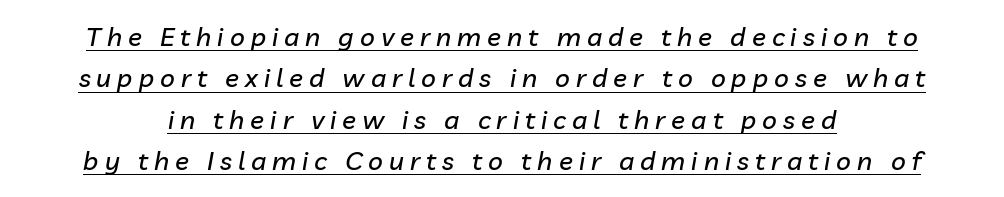
{"italic": "yes", "lean": "right", "slant_degrees": 10, "underline": "yes", "line_spacing": "normal", "line_spacing_ratio": 1.59, "letter_spacing": "wide", "letter_spacing_em": 0.23, "glyph_px": 26}
